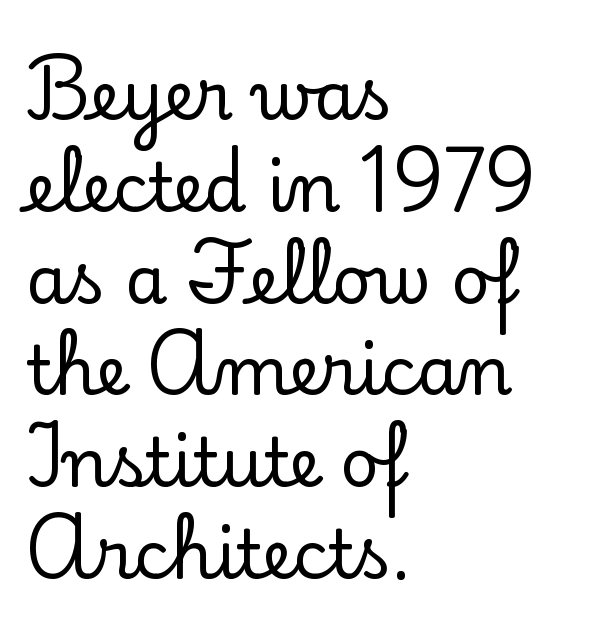
Q: Is the text italic (slanted)? A: No, it is upright.
Q: Is the typeface a serif or a sans-serif typeface? A: Serif.
Q: Is the text underlined? A: No.
Q: How is the paragraph aligned? A: Left-aligned.
Q: Is the spacing between letters normal or unusually wide? A: Normal.
Q: Is the spacing between lines tight, normal or loose? A: Normal.
Q: Width (condensed, normal, or wide)? A: Normal.
Q: Stroke contrast? A: Low.
Q: x-height? A: Small.
Q: Monospaced? A: No.
